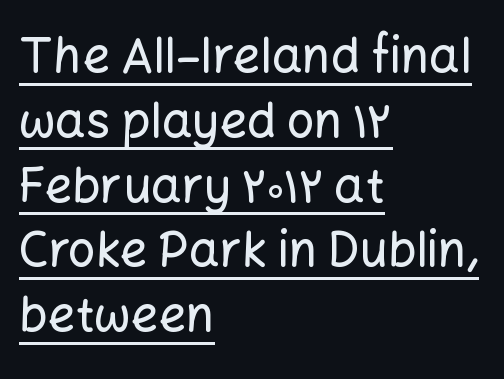
{"serif": "no", "italic": "no", "width": "normal", "stroke_contrast": "low", "x_height": "medium", "monospaced": "no", "underline": "yes", "align": "left", "line_spacing": "normal", "line_spacing_ratio": 1.35, "letter_spacing": "normal", "letter_spacing_em": 0.0, "glyph_px": 48}
